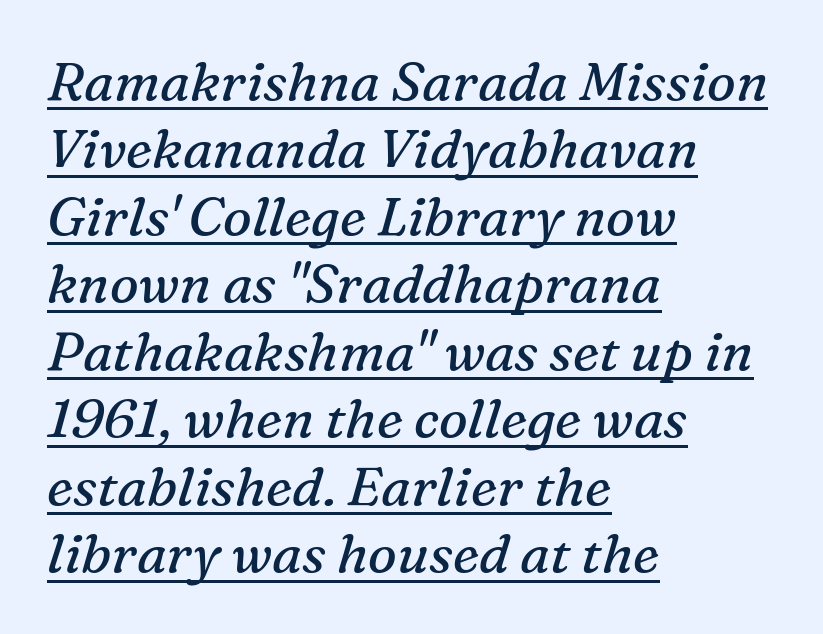
Q: Is the text bold? A: No.
Q: Is the text italic (slanted)? A: Yes, it leans right by about 16 degrees.
Q: Is the typeface a serif or a sans-serif typeface? A: Serif.
Q: Is the text underlined? A: Yes.
Q: How is the paragraph aligned? A: Left-aligned.
Q: Is the spacing between letters normal or unusually wide? A: Normal.
Q: Is the spacing between lines tight, normal or loose? A: Normal.
Q: Width (condensed, normal, or wide)? A: Normal.
Q: Stroke contrast? A: Medium.
Q: x-height? A: Medium.
Q: Monospaced? A: No.
